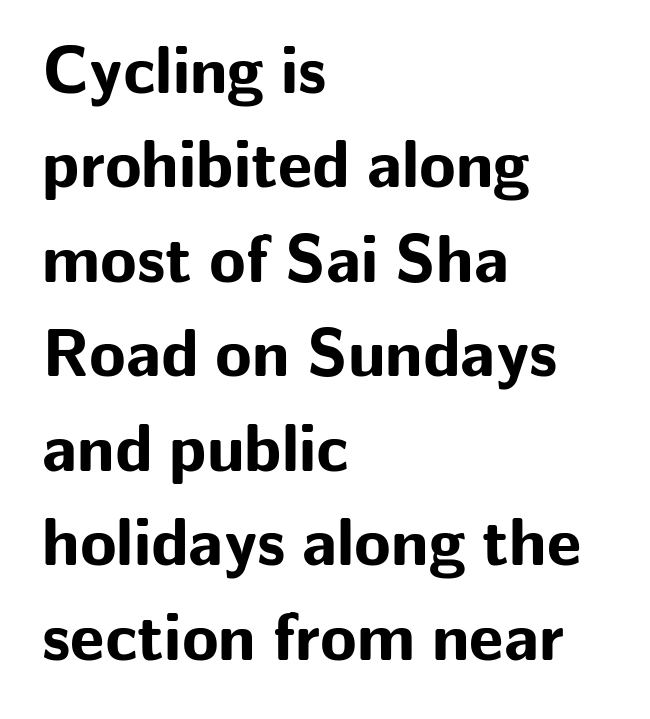
{"serif": "no", "italic": "no", "bold": "yes", "weight": "bold", "width": "normal", "stroke_contrast": "low", "x_height": "medium", "monospaced": "no", "underline": "no", "align": "left", "line_spacing": "normal", "line_spacing_ratio": 1.41, "letter_spacing": "normal", "letter_spacing_em": 0.0, "glyph_px": 67}
